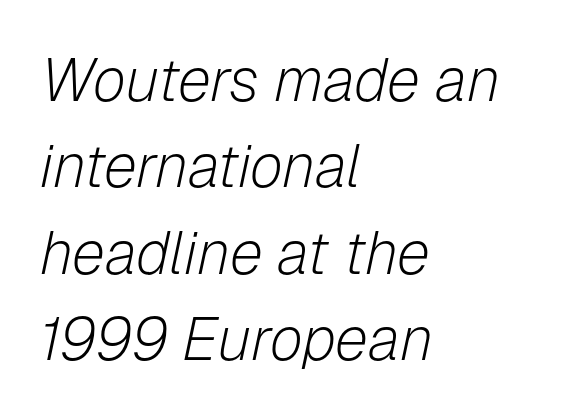
The image shows 60 px light type, italic (leaning right); set left-aligned, normal line spacing (1.44x), normal letter spacing, not underlined; low stroke contrast and a medium x-height.
